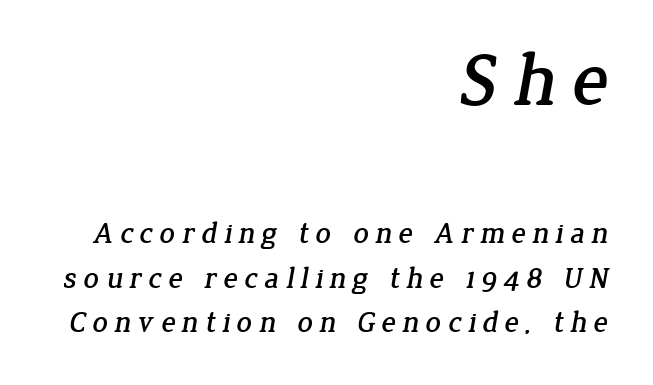
Q: Is the typeface a serif or a sans-serif typeface? A: Serif.
Q: Is the text underlined? A: No.
Q: How is the paragraph aligned? A: Right-aligned.
Q: Is the spacing between letters normal or unusually wide? A: Unusually wide.
Q: Is the spacing between lines tight, normal or loose? A: Normal.
Q: Which block of text is set in a larger size, the first (top) or the second (bottom)? A: The first (top) one.
Q: Width (condensed, normal, or wide)? A: Normal.
Q: Stroke contrast? A: Low.
Q: x-height? A: Medium.
Q: Monospaced? A: No.
